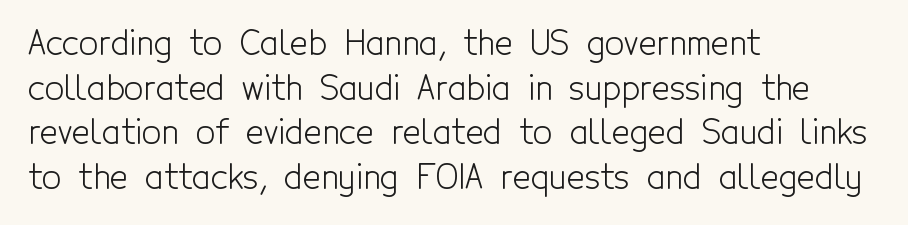
Q: Is the text bold? A: No.
Q: Is the text italic (slanted)? A: No, it is upright.
Q: Is the typeface a serif or a sans-serif typeface? A: Sans-serif.
Q: Is the text underlined? A: No.
Q: How is the paragraph aligned? A: Left-aligned.
Q: Is the spacing between letters normal or unusually wide? A: Normal.
Q: Is the spacing between lines tight, normal or loose? A: Normal.
Q: Width (condensed, normal, or wide)? A: Condensed.
Q: x-height? A: Medium.
Q: Monospaced? A: No.
